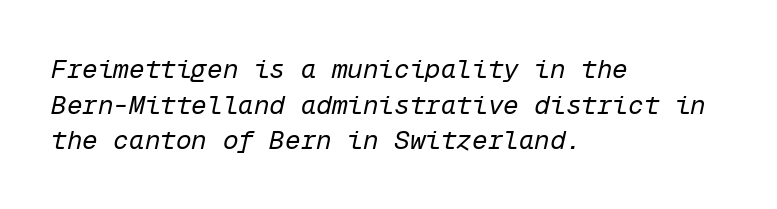
The image shows 26 px text type, italic (leaning right); set left-aligned, normal line spacing (1.37x), normal letter spacing, not underlined.
